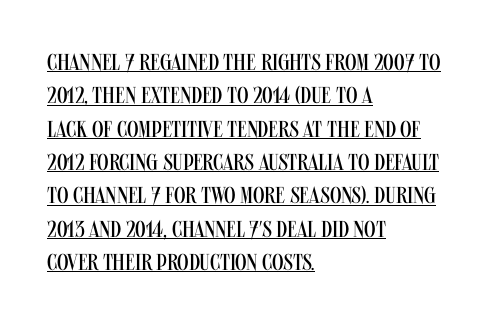
The image shows 23 px text type, upright; set left-aligned, normal line spacing (1.45x), normal letter spacing, underlined.
